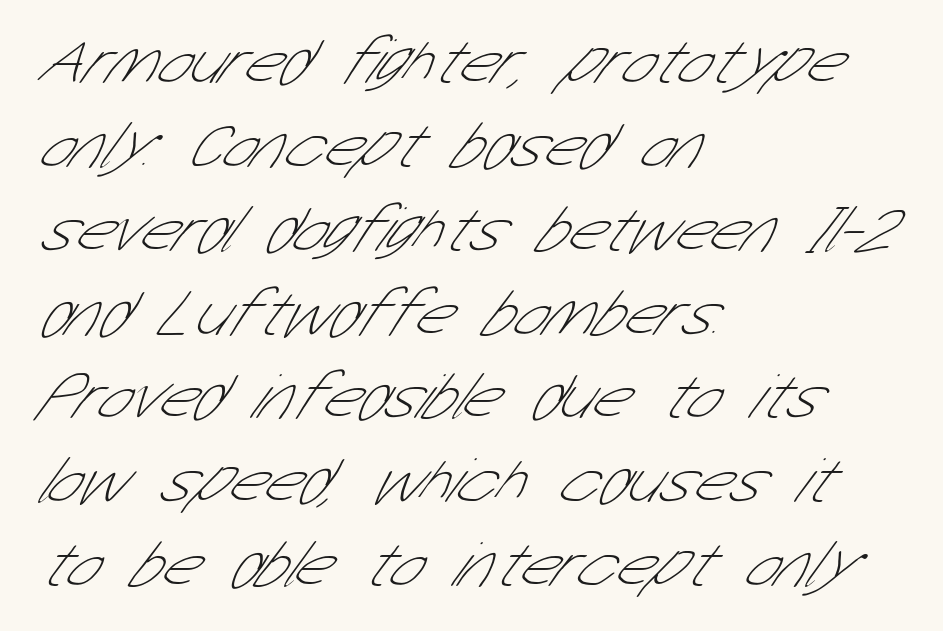
Q: Is the text bold? A: No.
Q: Is the typeface a serif or a sans-serif typeface? A: Sans-serif.
Q: Is the text underlined? A: No.
Q: How is the paragraph aligned? A: Left-aligned.
Q: Is the spacing between letters normal or unusually wide? A: Normal.
Q: Is the spacing between lines tight, normal or loose? A: Normal.
Q: Width (condensed, normal, or wide)? A: Condensed.
Q: Stroke contrast? A: Low.
Q: x-height? A: Medium.
Q: Monospaced? A: No.
